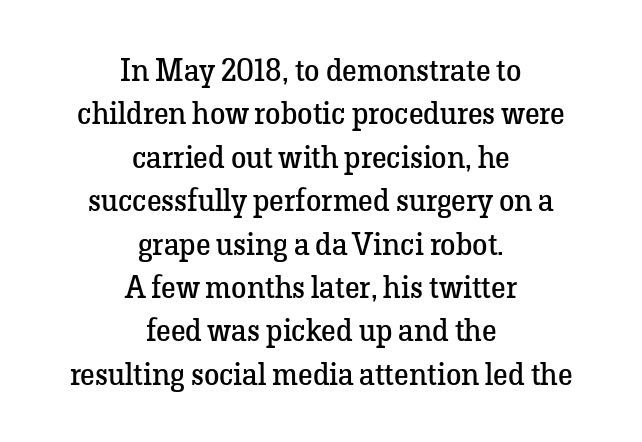
{"serif": "yes", "italic": "no", "bold": "no", "weight": "regular", "width": "normal", "stroke_contrast": "low", "x_height": "medium", "monospaced": "no", "underline": "no", "align": "center", "line_spacing": "normal", "line_spacing_ratio": 1.4, "letter_spacing": "normal", "letter_spacing_em": 0.0, "glyph_px": 31}
